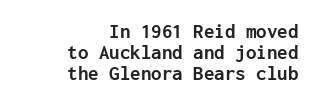
{"italic": "no", "bold": "yes", "underline": "no", "align": "right", "line_spacing": "tight", "line_spacing_ratio": 0.99, "letter_spacing": "normal", "letter_spacing_em": 0.0, "glyph_px": 21}
